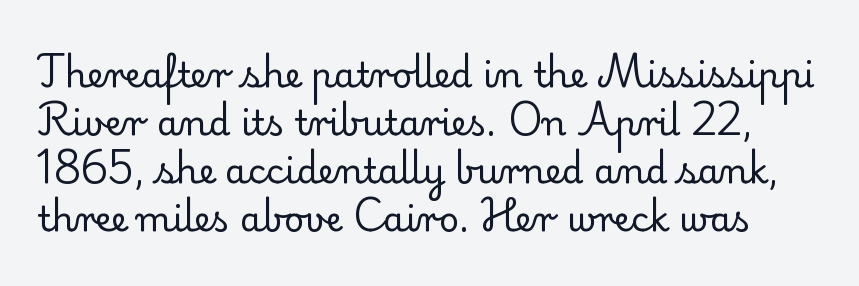
The face used here is rendered with its standard letterfit. Weight: in the light-to-regular range. Honestly, there is no underline to notice here at all. Whoever set this chose a conventional vertical rhythm. Do the characters align in a grid? No, the font is proportional. Note: serifs present on the glyphs.
